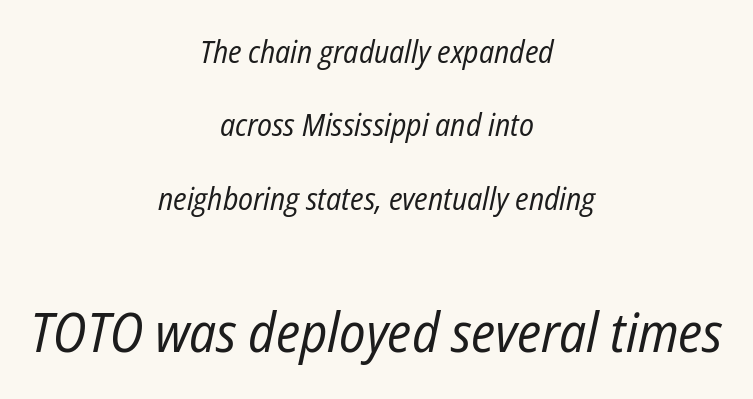
{"italic": "yes", "lean": "right", "slant_degrees": 12, "bold": "no", "weight": "regular", "width": "condensed", "stroke_contrast": "low", "x_height": "medium", "monospaced": "no", "underline": "no", "align": "center", "line_spacing": "loose", "line_spacing_ratio": 2.37, "letter_spacing": "normal", "letter_spacing_em": 0.0, "larger_block": "second", "size_ratio": 1.77, "glyph_px": 55}
